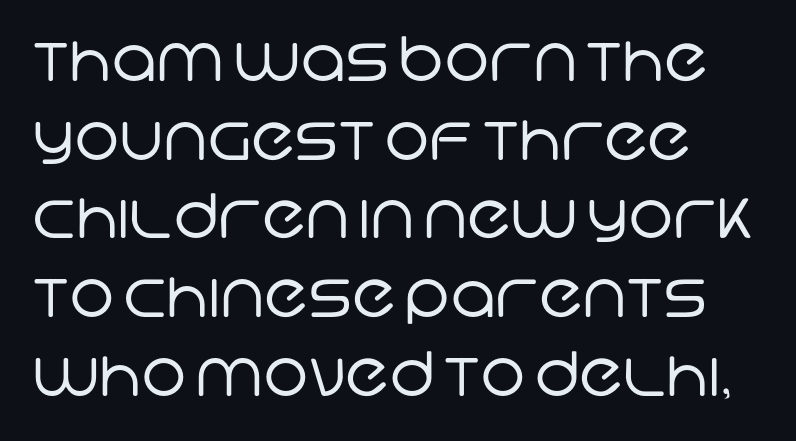
{"serif": "no", "bold": "no", "weight": "regular", "width": "normal", "stroke_contrast": "low", "x_height": "large", "monospaced": "no", "underline": "no", "align": "left", "line_spacing": "normal", "line_spacing_ratio": 1.29, "letter_spacing": "normal", "letter_spacing_em": 0.0, "glyph_px": 61}
